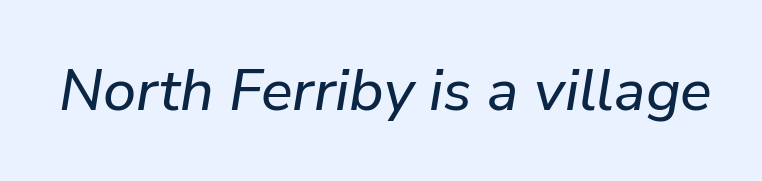
Q: Is the text italic (slanted)? A: Yes, it leans right by about 9 degrees.
Q: Is the text underlined? A: No.
Q: Is the spacing between letters normal or unusually wide? A: Normal.
Q: Width (condensed, normal, or wide)? A: Normal.
Q: Stroke contrast? A: Low.
Q: x-height? A: Medium.
Q: Monospaced? A: No.
